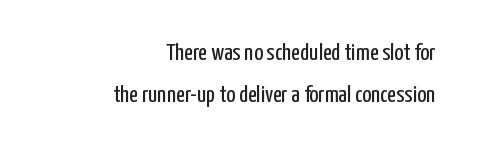
{"italic": "no", "bold": "no", "underline": "no", "align": "right", "line_spacing_ratio": 1.75, "letter_spacing": "normal", "letter_spacing_em": 0.0, "glyph_px": 24}
